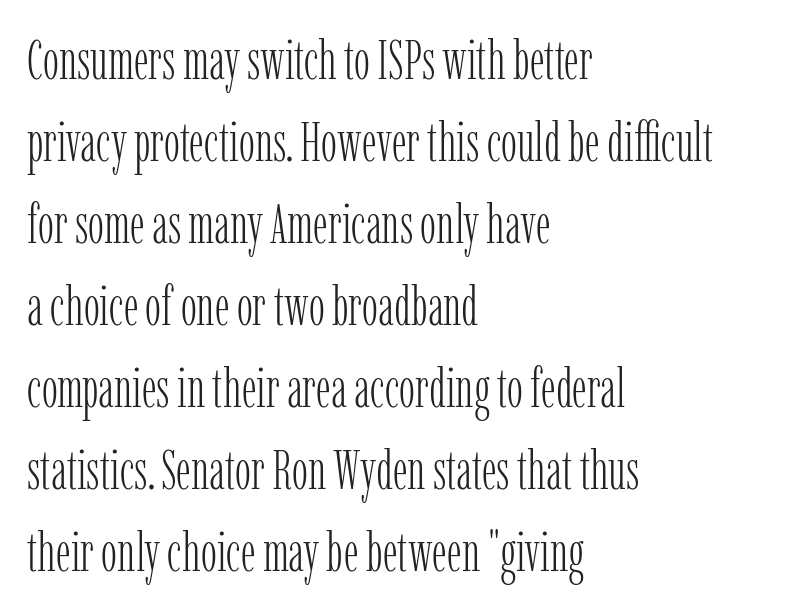
Q: Is the text bold? A: No.
Q: Is the text italic (slanted)? A: No, it is upright.
Q: Is the typeface a serif or a sans-serif typeface? A: Serif.
Q: Is the text underlined? A: No.
Q: How is the paragraph aligned? A: Left-aligned.
Q: Is the spacing between letters normal or unusually wide? A: Normal.
Q: Is the spacing between lines tight, normal or loose? A: Normal.
Q: Width (condensed, normal, or wide)? A: Condensed.
Q: Stroke contrast? A: Low.
Q: x-height? A: Medium.
Q: Monospaced? A: No.
